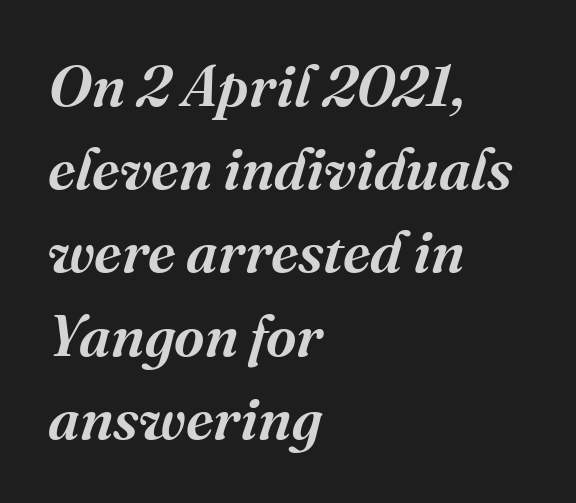
{"serif": "yes", "italic": "yes", "lean": "right", "slant_degrees": 16, "width": "normal", "stroke_contrast": "medium", "x_height": "medium", "monospaced": "no", "underline": "no", "align": "left", "line_spacing": "normal", "line_spacing_ratio": 1.41, "letter_spacing": "normal", "letter_spacing_em": 0.0, "glyph_px": 59}
